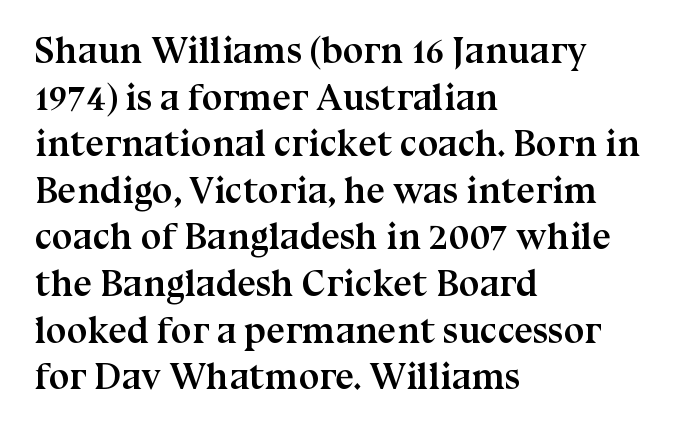
Letter spacing: default. Think of a printed novel: that variable character pitch is what you see here. Casual observation: everything's shoved over to the left. Type style note: has serifs.
